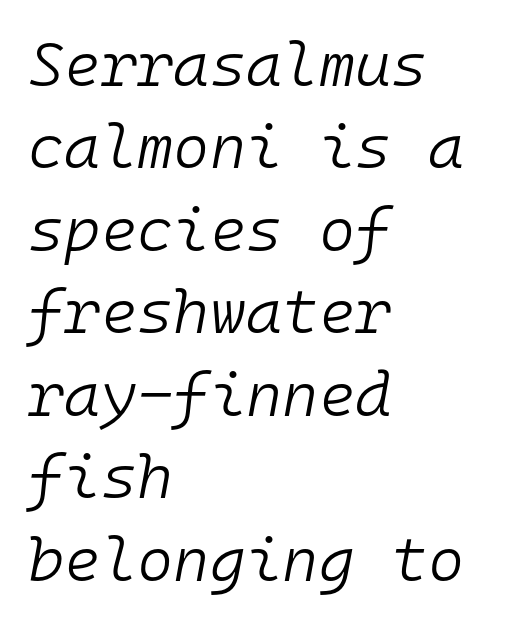
The image shows 62 px light type, italic (leaning right), monospaced; set left-aligned, normal line spacing (1.33x), normal letter spacing, not underlined; low stroke contrast and a medium x-height.
